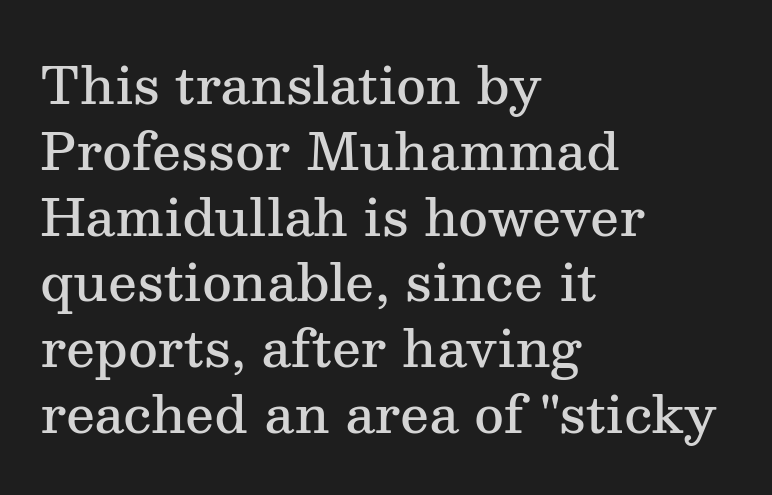
Q: Is the text bold? A: Semi-bold.
Q: Is the text italic (slanted)? A: No, it is upright.
Q: Is the typeface a serif or a sans-serif typeface? A: Serif.
Q: Is the text underlined? A: No.
Q: How is the paragraph aligned? A: Left-aligned.
Q: Is the spacing between letters normal or unusually wide? A: Normal.
Q: Is the spacing between lines tight, normal or loose? A: Normal.
Q: Width (condensed, normal, or wide)? A: Normal.
Q: Stroke contrast? A: Medium.
Q: x-height? A: Medium.
Q: Monospaced? A: No.
